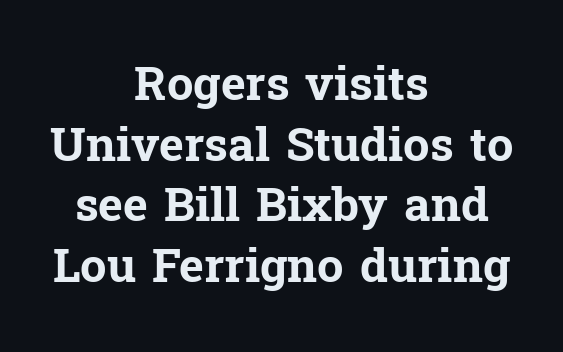
{"serif": "yes", "italic": "no", "bold": "yes", "weight": "bold", "width": "normal", "stroke_contrast": "low", "x_height": "medium", "monospaced": "no", "underline": "no", "align": "center", "line_spacing": "normal", "line_spacing_ratio": 1.29, "letter_spacing": "normal", "letter_spacing_em": 0.0, "glyph_px": 47}
